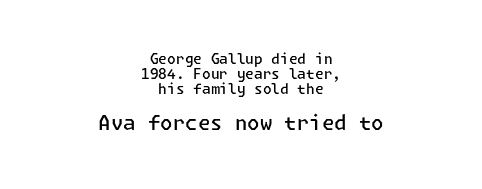
These lines keep a tight, regular rhythm from letter to letter. Here the second block reads like a headline and the first like body copy. Notice the strokes are somewhat thickened but not fully heavy: this is a semibold. The area under the type is left untouched. The specimen reads as upright at a glance.
